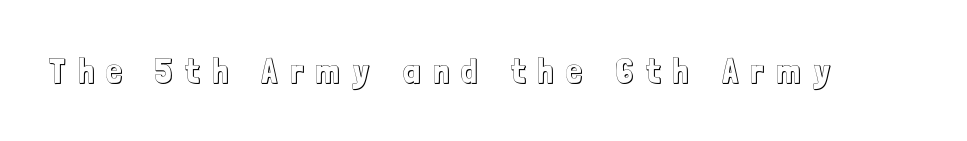
No word sits above an underline. Notice how the stems are strictly vertical — no italics here. The face used here is proportionally spaced, like ordinary book or web type. In terms of letterspacing, this is a distinctly airy, spread setting.
